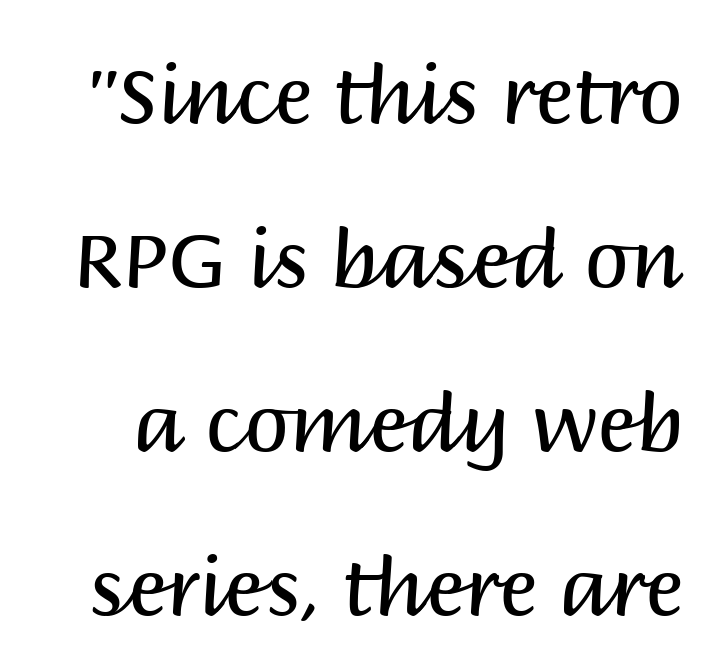
The passage shown is typeset with a sans-serif family. Glyph-to-glyph distance matches everyday printed text. Baseline-to-baseline distance is far greater than the letter height. Note the varied advance widths — an 'i' is clearly narrower than an 'm'.
